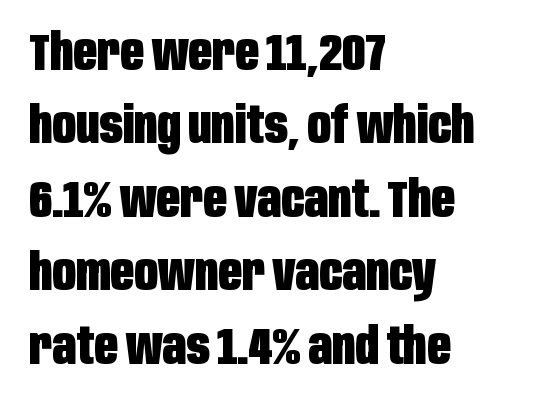
One-word summary of the alignment: left. Each row of text sits above clean, open space. Characters remain perfectly vertical along every line. Caption: bold face, heavy strokes. Grotesque or geometric, the face here clearly has no serifs. How are the letters spaced? Ordinarily, with no added tracking.
